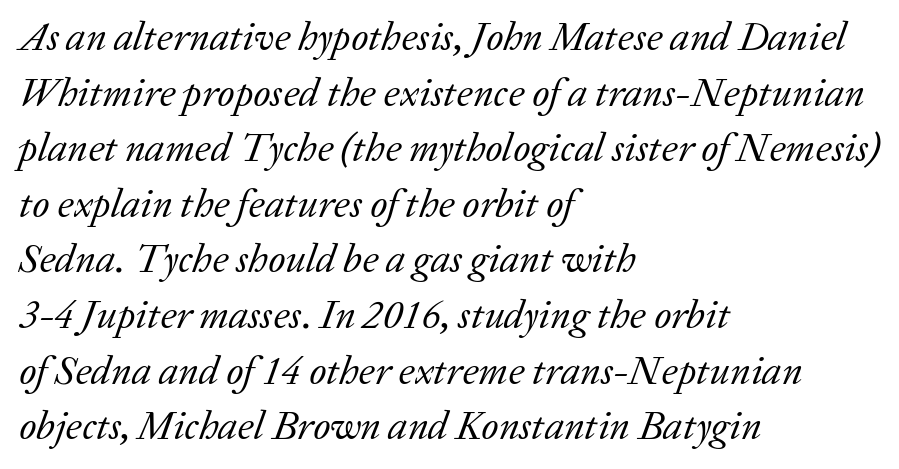
{"serif": "yes", "italic": "yes", "lean": "right", "slant_degrees": 20, "bold": "no", "weight": "regular", "width": "normal", "stroke_contrast": "low", "x_height": "medium", "monospaced": "no", "underline": "no", "align": "left", "line_spacing": "normal", "line_spacing_ratio": 1.39, "letter_spacing": "normal", "letter_spacing_em": 0.0, "glyph_px": 40}
